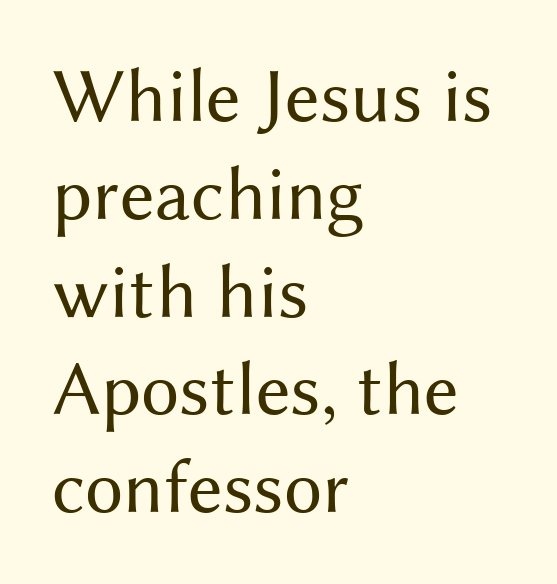
Q: Is the text bold? A: No.
Q: Is the text italic (slanted)? A: No, it is upright.
Q: Is the typeface a serif or a sans-serif typeface? A: Sans-serif.
Q: Is the text underlined? A: No.
Q: How is the paragraph aligned? A: Left-aligned.
Q: Is the spacing between letters normal or unusually wide? A: Normal.
Q: Is the spacing between lines tight, normal or loose? A: Normal.
Q: Width (condensed, normal, or wide)? A: Normal.
Q: Stroke contrast? A: Medium.
Q: x-height? A: Medium.
Q: Monospaced? A: No.
